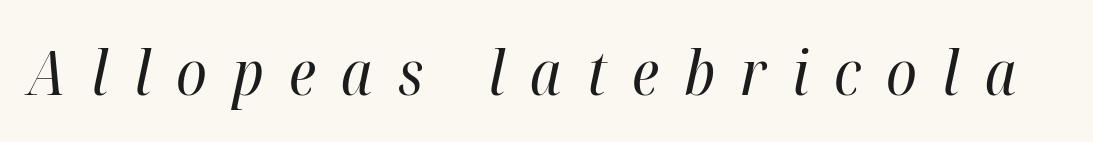
Descenders are the only things crossing below the line. Note the varied advance widths — an 'i' is clearly narrower than an 'm'. The axis of the letterforms is tilted away from vertical. Heaviness? Minimal to ordinary, like unemphasized prose. Compared with typical body copy, the letter spacing here is much looser.
